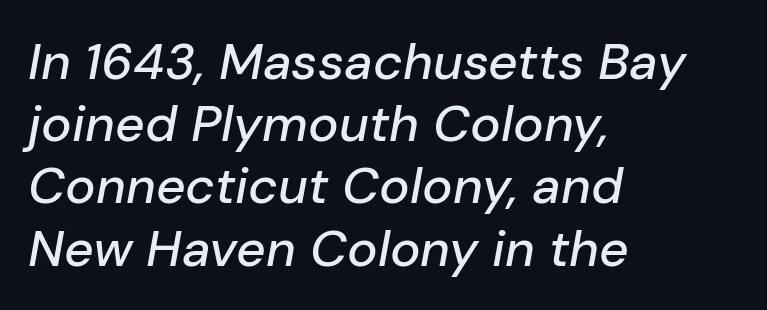
{"italic": "yes", "lean": "right", "slant_degrees": 10, "width": "normal", "stroke_contrast": "low", "x_height": "medium", "monospaced": "no", "underline": "no", "align": "left", "line_spacing_ratio": 1.22, "letter_spacing": "normal", "letter_spacing_em": 0.0, "glyph_px": 51}
